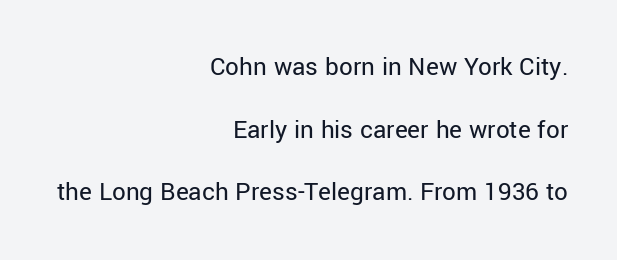
{"italic": "no", "bold": "no", "underline": "no", "align": "right", "line_spacing": "loose", "line_spacing_ratio": 2.32, "letter_spacing": "normal", "letter_spacing_em": 0.0, "glyph_px": 27}
